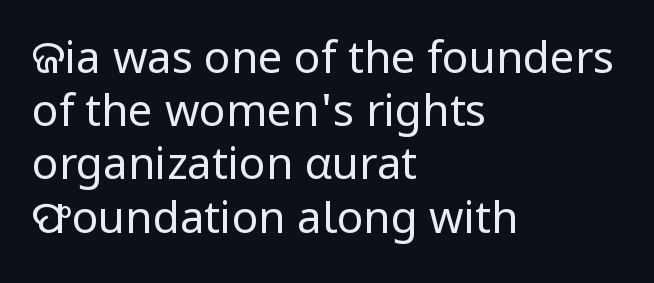
{"serif": "no", "italic": "no", "bold": "no", "weight": "regular", "width": "normal", "stroke_contrast": "low", "x_height": "medium", "monospaced": "no", "underline": "no", "align": "left", "line_spacing_ratio": 1.21, "letter_spacing": "normal", "letter_spacing_em": 0.0, "glyph_px": 44}
